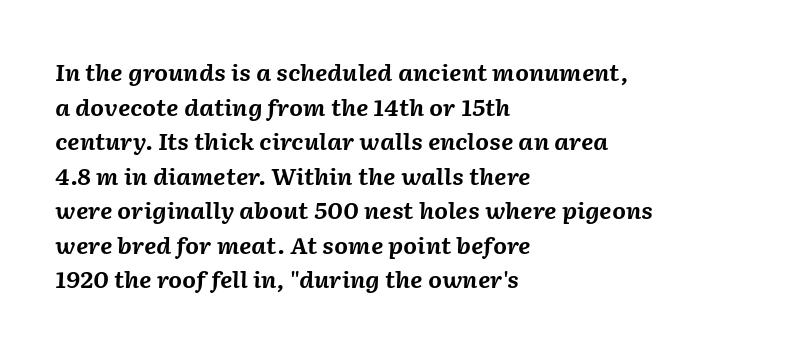
Does the leading feel generous? No, just average. The specimen omits any rule beneath the text block's lines. Emphasis-style slanted type is in use. Leftover space on each line is placed entirely after the last word. Thick stems and heavy bowls — unmistakably bold. The passage shown has conventional tracking throughout.
